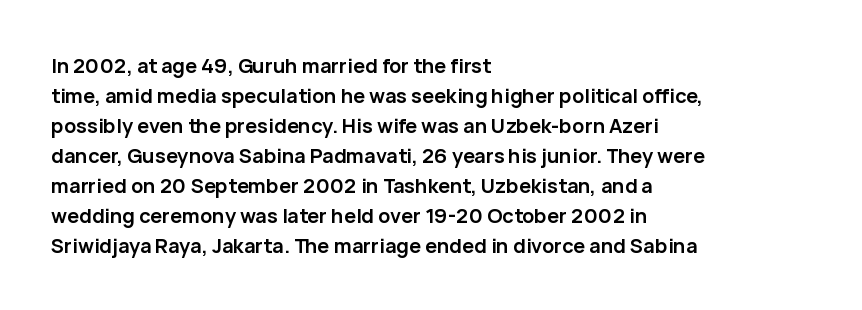
The image shows 20 px bold type, upright; set left-aligned, normal line spacing (1.5x), normal letter spacing, not underlined.
